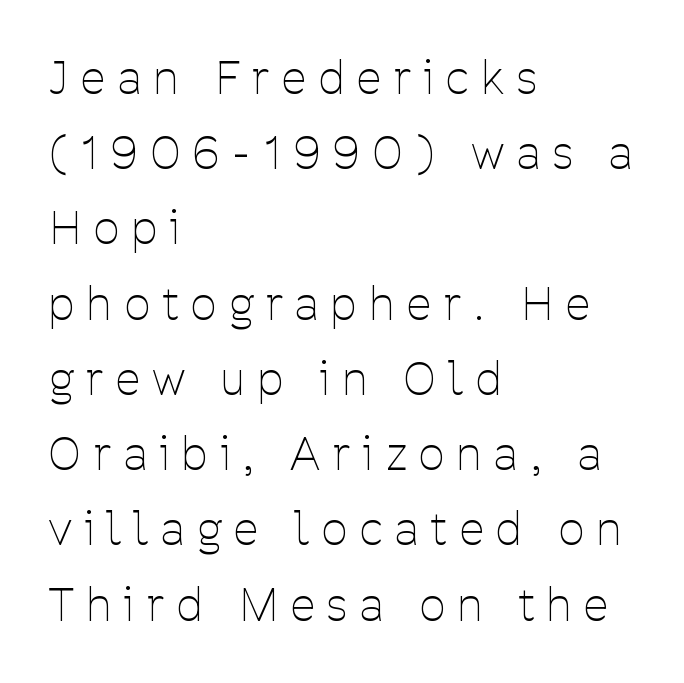
{"serif": "no", "italic": "no", "bold": "no", "weight": "thin", "width": "condensed", "stroke_contrast": "low", "x_height": "medium", "monospaced": "no", "underline": "no", "align": "left", "line_spacing_ratio": 1.71, "letter_spacing": "wide", "letter_spacing_em": 0.3, "glyph_px": 44}
